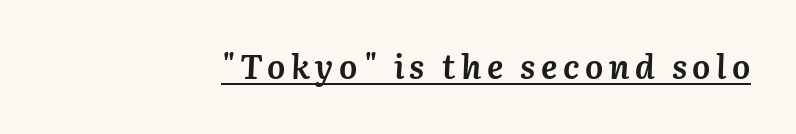
The image shows 34 px semibold type, italic (leaning right); set underlined; medium stroke contrast and a medium x-height.
